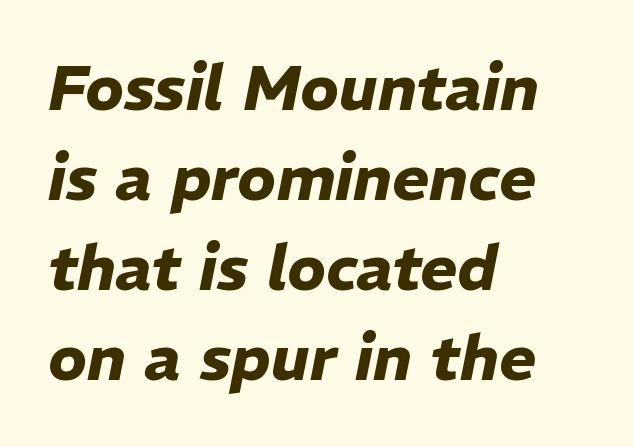
The rows are spaced the way most documents space them. Line beginnings align vertically; line endings do not. The gaps between neighbouring characters are ordinary and unremarkable. Is the type slanted? Yes — the strokes lean at a clear angle.
